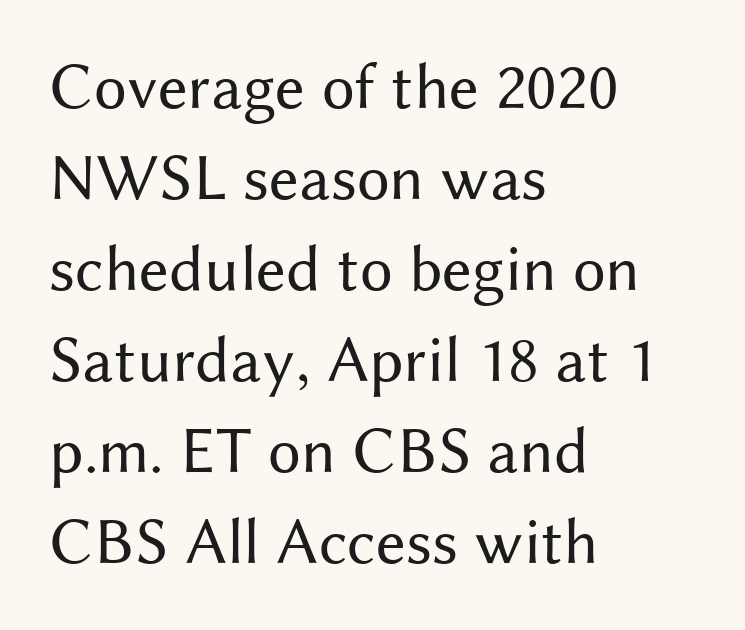
Glance below the letters and you will spot only blank space. The vertical gap from one line to the next is medium. Notice how the passage keeps a crisp vertical edge on the left only. Note: no serifs on the glyphs. The strokes are not fattened; the text isn't bold. Nothing unusual about the tracking: characters are spaced as the font intends.
